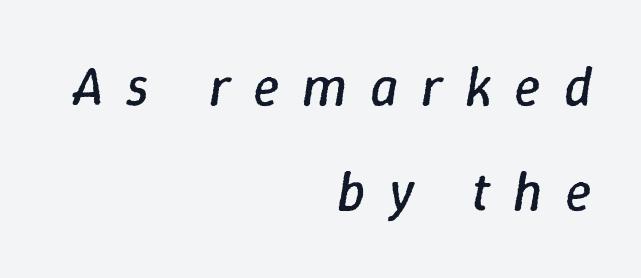
Think of a printed novel: that variable character pitch is what you see here. A typesetter would mark this as italic. What stands out about the letter spacing? Its width — letters are far apart. Each row of text sits above clean, open space. Horizontally, the lines are justified to the trailing edge only.
